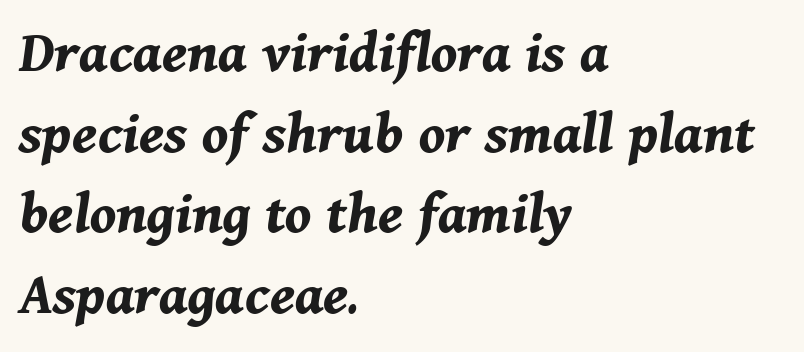
Q: Is the text bold? A: Yes.
Q: Is the text italic (slanted)? A: Yes, it leans right by about 11 degrees.
Q: Is the text underlined? A: No.
Q: How is the paragraph aligned? A: Left-aligned.
Q: Is the spacing between letters normal or unusually wide? A: Normal.
Q: Is the spacing between lines tight, normal or loose? A: Normal.
Q: Width (condensed, normal, or wide)? A: Normal.
Q: Stroke contrast? A: Medium.
Q: x-height? A: Medium.
Q: Monospaced? A: No.
